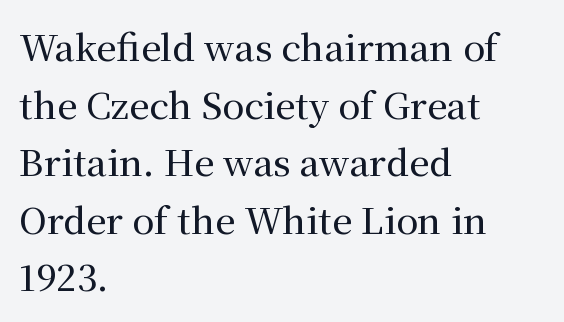
Q: Is the text italic (slanted)? A: No, it is upright.
Q: Is the typeface a serif or a sans-serif typeface? A: Serif.
Q: Is the text underlined? A: No.
Q: How is the paragraph aligned? A: Left-aligned.
Q: Is the spacing between letters normal or unusually wide? A: Normal.
Q: Is the spacing between lines tight, normal or loose? A: Normal.
Q: Width (condensed, normal, or wide)? A: Normal.
Q: Stroke contrast? A: Medium.
Q: x-height? A: Medium.
Q: Monospaced? A: No.
